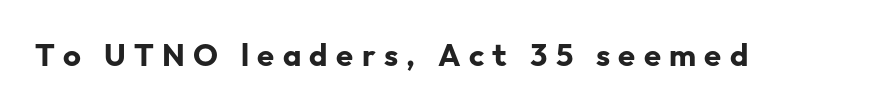
{"serif": "no", "italic": "no", "bold": "yes", "weight": "bold", "width": "normal", "stroke_contrast": "low", "x_height": "medium", "monospaced": "no", "underline": "no", "letter_spacing": "wide", "letter_spacing_em": 0.27, "glyph_px": 31}
